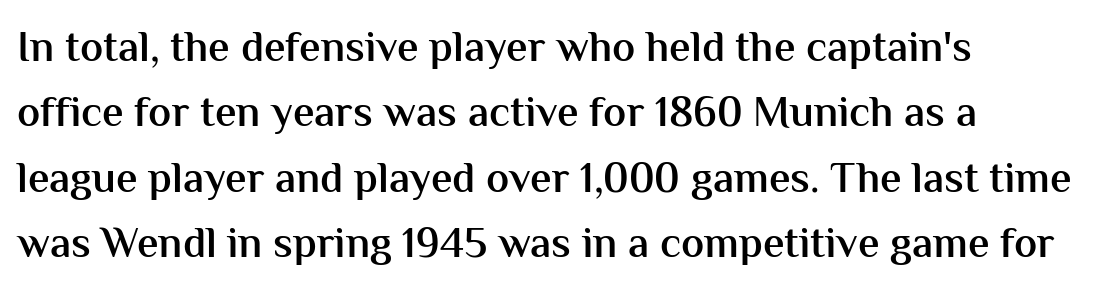
The image shows 43 px semibold sans-serif type, upright; set left-aligned, normal line spacing (1.52x), normal letter spacing, not underlined; medium stroke contrast and a medium x-height.
